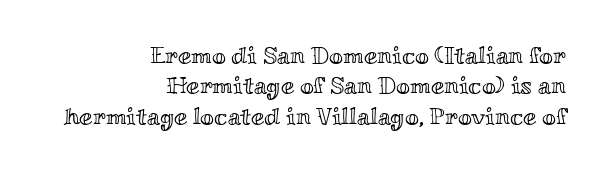
{"italic": "no", "underline": "no", "align": "right", "line_spacing": "normal", "line_spacing_ratio": 1.27, "letter_spacing": "normal", "letter_spacing_em": 0.0, "glyph_px": 24}
